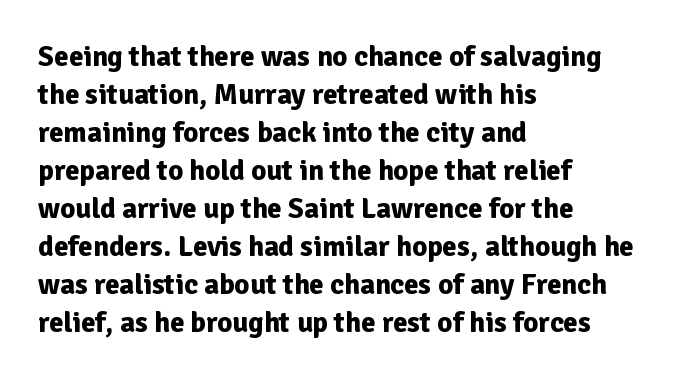
Q: Is the text bold? A: Yes.
Q: Is the text italic (slanted)? A: No, it is upright.
Q: Is the typeface a serif or a sans-serif typeface? A: Sans-serif.
Q: Is the text underlined? A: No.
Q: How is the paragraph aligned? A: Left-aligned.
Q: Is the spacing between letters normal or unusually wide? A: Normal.
Q: Is the spacing between lines tight, normal or loose? A: Normal.
Q: Width (condensed, normal, or wide)? A: Normal.
Q: Stroke contrast? A: Low.
Q: x-height? A: Medium.
Q: Monospaced? A: No.
